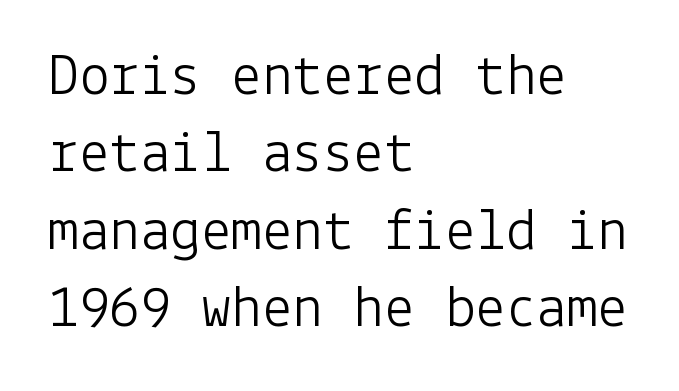
{"serif": "no", "italic": "no", "bold": "no", "weight": "light", "width": "normal", "stroke_contrast": "low", "x_height": "medium", "underline": "no", "align": "left", "line_spacing": "normal", "line_spacing_ratio": 1.27, "letter_spacing": "normal", "letter_spacing_em": 0.0, "glyph_px": 61}
